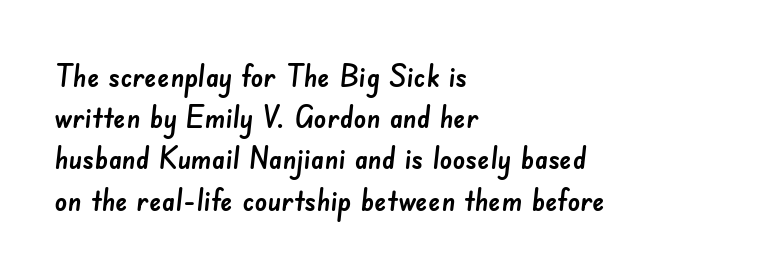
What stands out about the letter spacing? Nothing — it is the standard amount. Compared with typical paragraphs, the rows here are spaced about the same. One-word summary of the alignment: left. A typesetter would label this face a sans. The gap between lines stays unmarked.
